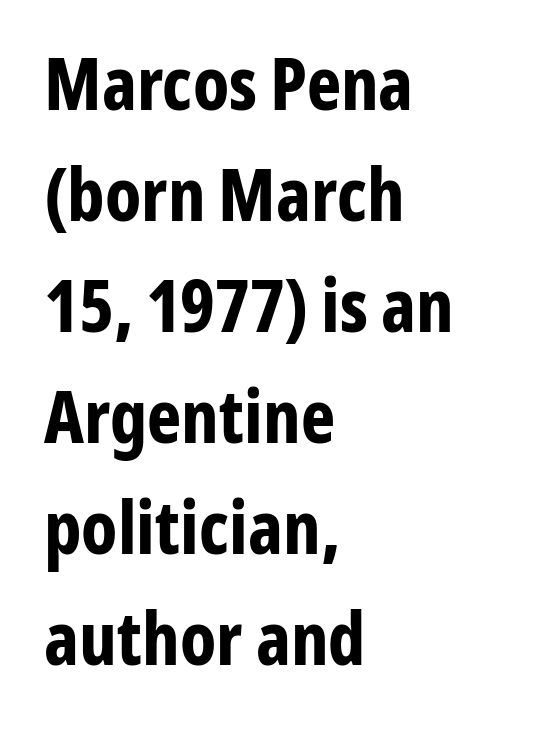
The image shows 73 px bold, condensed sans-serif type, upright; set left-aligned, normal line spacing (1.52x), normal letter spacing, not underlined; low stroke contrast and a medium x-height.
